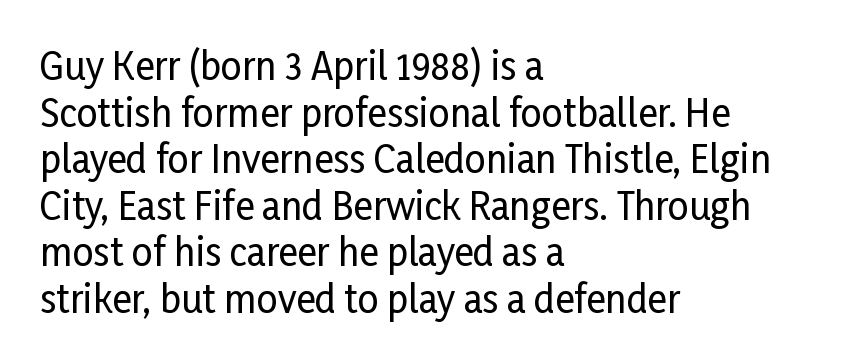
Unlike a traditional serif, this face leaves its strokes unadorned. These lines keep a tight, regular rhythm from letter to letter. Compared with typical paragraphs, the rows here are spaced about the same. Alignment: flush left. Proportional: the letters do not fall into vertical columns. Italic: no, the glyphs are upright roman.
